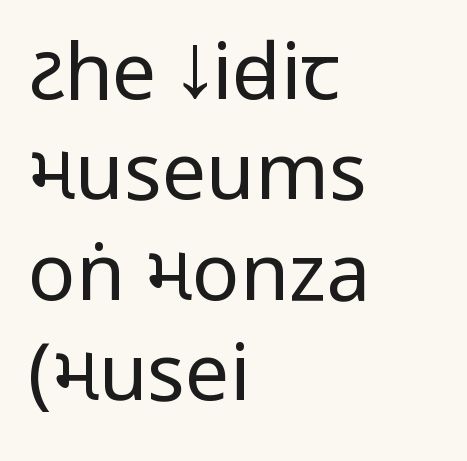
Q: Is the text bold? A: No.
Q: Is the text italic (slanted)? A: No, it is upright.
Q: Is the typeface a serif or a sans-serif typeface? A: Sans-serif.
Q: Is the text underlined? A: No.
Q: How is the paragraph aligned? A: Left-aligned.
Q: Is the spacing between letters normal or unusually wide? A: Normal.
Q: Is the spacing between lines tight, normal or loose? A: Normal.
Q: Width (condensed, normal, or wide)? A: Condensed.
Q: Stroke contrast? A: Low.
Q: x-height? A: Large.
Q: Monospaced? A: No.
